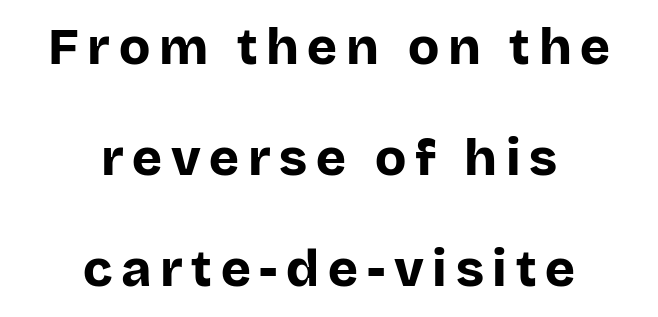
The image shows 51 px bold sans-serif type, upright; set centered, loose line spacing (2.18x), not underlined; low stroke contrast and a large x-height.
